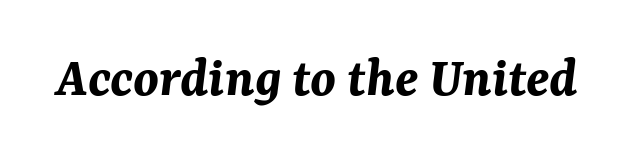
Letters rest on an invisible, unmarked baseline. Is the letter spacing exaggerated? No — it looks like the ordinary default. Yep, that's italic — everything's leaning. Does the weight exceed regular? Yes, all the way to bold.
